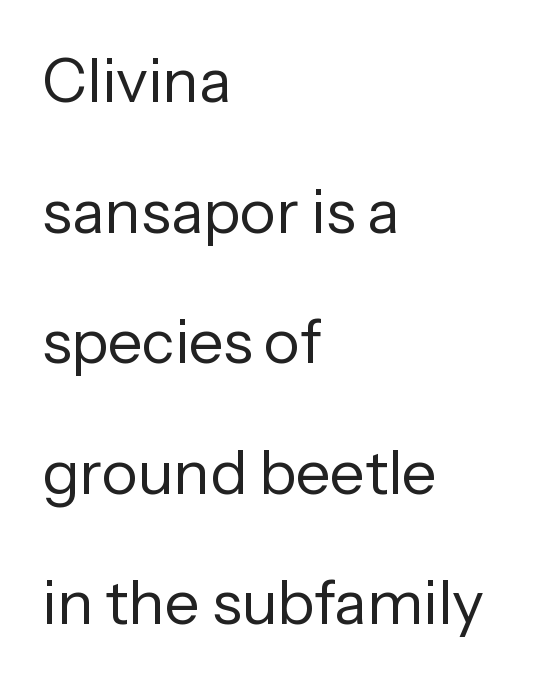
The image shows 61 px regular-weight sans-serif type, upright; set left-aligned, loose line spacing (2.14x), normal letter spacing, not underlined; low stroke contrast and a medium x-height.
